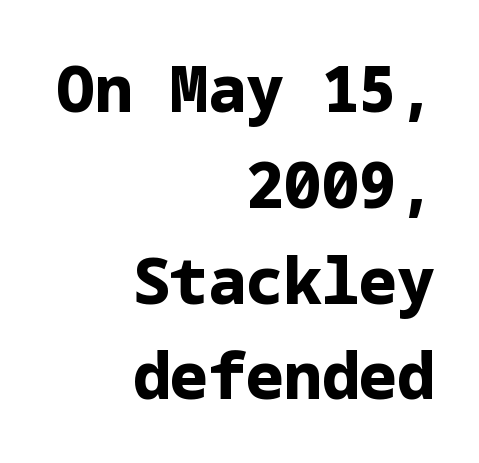
Line spacing here is normal. The typesetter chose a ragged-left arrangement here. Bare-footed words on every line. The type sits square on the baseline with zero lean.
